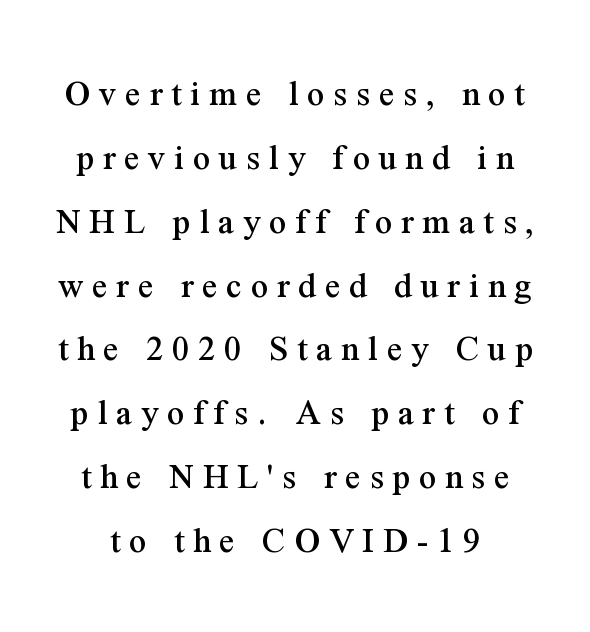
{"serif": "yes", "italic": "no", "width": "normal", "stroke_contrast": "medium", "x_height": "medium", "monospaced": "no", "underline": "no", "line_spacing": "normal", "line_spacing_ratio": 1.68, "letter_spacing": "wide", "letter_spacing_em": 0.23, "glyph_px": 38}
